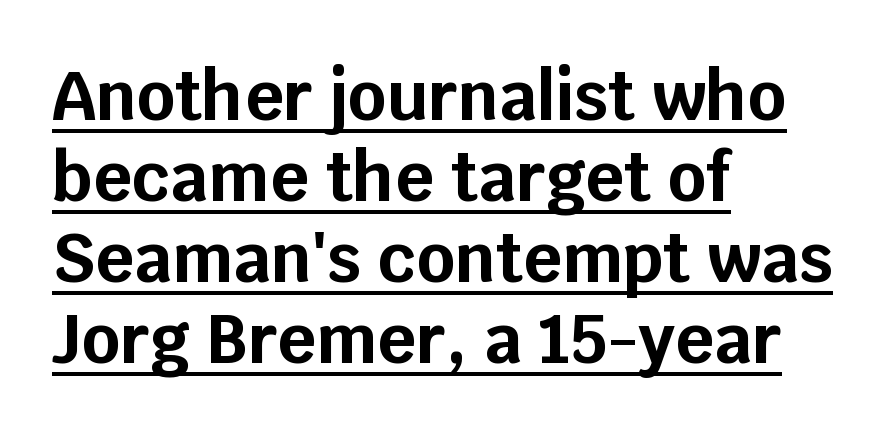
Q: Is the text bold? A: Yes.
Q: Is the text italic (slanted)? A: No, it is upright.
Q: Is the typeface a serif or a sans-serif typeface? A: Sans-serif.
Q: Is the text underlined? A: Yes.
Q: How is the paragraph aligned? A: Left-aligned.
Q: Is the spacing between letters normal or unusually wide? A: Normal.
Q: Width (condensed, normal, or wide)? A: Normal.
Q: Stroke contrast? A: Low.
Q: x-height? A: Large.
Q: Monospaced? A: No.
